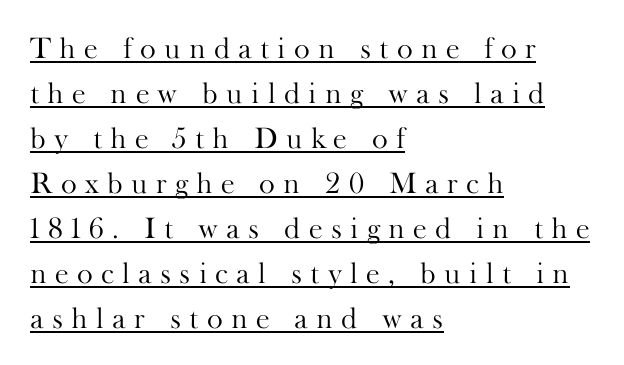
In terms of leading, this rendering sits right in the middle. The tracking reads as deliberately expanded to a designer's eye. Letterform terminals end in serifs throughout the passage. No letter is thick-stroked: the sample isn't bold.
